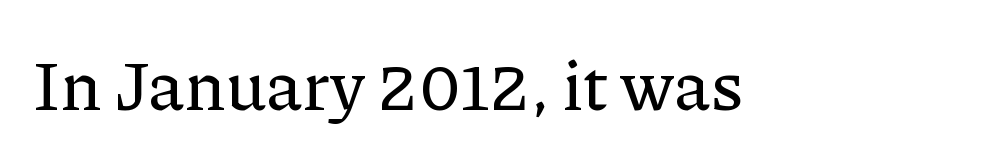
Serifs: yes, visible at the terminals of the letterforms. The words here are not underlined. Glyph-to-glyph distance matches everyday printed text. Style check: upright. This sample has the flowing, uneven cadence of proportional lettering.
